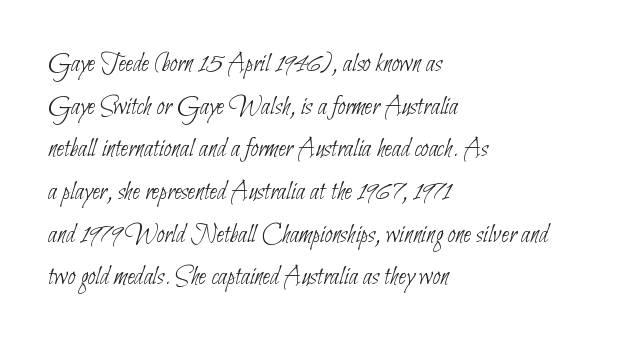
Q: Is the text bold? A: No.
Q: Is the text underlined? A: No.
Q: How is the paragraph aligned? A: Left-aligned.
Q: Is the spacing between letters normal or unusually wide? A: Normal.
Q: Is the spacing between lines tight, normal or loose? A: Normal.
